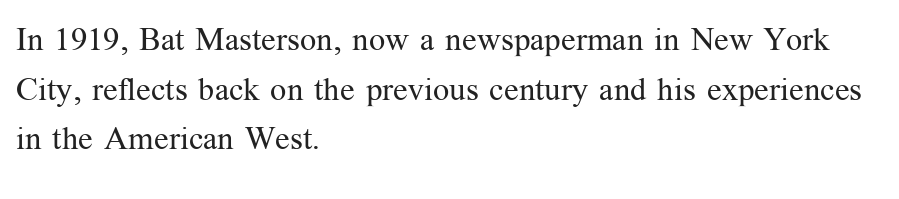
Q: Is the text bold? A: No.
Q: Is the text italic (slanted)? A: No, it is upright.
Q: Is the typeface a serif or a sans-serif typeface? A: Serif.
Q: Is the text underlined? A: No.
Q: How is the paragraph aligned? A: Left-aligned.
Q: Is the spacing between letters normal or unusually wide? A: Normal.
Q: Is the spacing between lines tight, normal or loose? A: Normal.
Q: Width (condensed, normal, or wide)? A: Normal.
Q: Stroke contrast? A: Medium.
Q: x-height? A: Medium.
Q: Monospaced? A: No.
